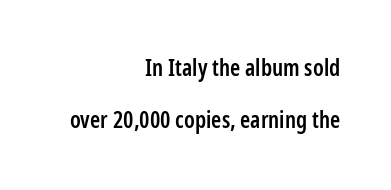
Q: Is the text bold? A: Semi-bold.
Q: Is the text italic (slanted)? A: No, it is upright.
Q: Is the text underlined? A: No.
Q: How is the paragraph aligned? A: Right-aligned.
Q: Is the spacing between letters normal or unusually wide? A: Normal.
Q: Is the spacing between lines tight, normal or loose? A: Loose.
